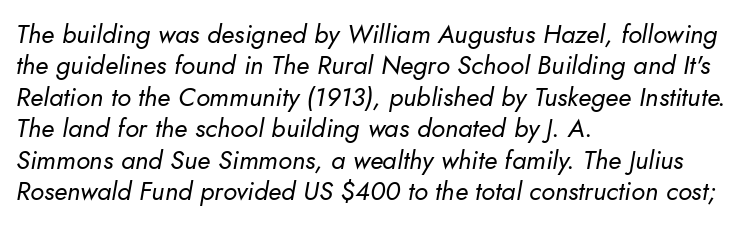
The image shows 26 px text type, italic (leaning right); set left-aligned, line spacing 1.21x, normal letter spacing, not underlined.
